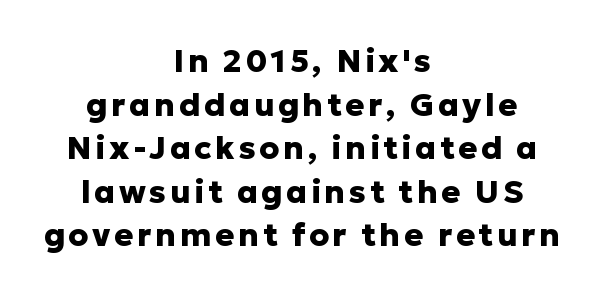
{"serif": "no", "italic": "no", "bold": "yes", "weight": "heavy", "width": "normal", "stroke_contrast": "low", "x_height": "medium", "monospaced": "no", "underline": "no", "align": "center", "line_spacing": "normal", "line_spacing_ratio": 1.36, "glyph_px": 32}
